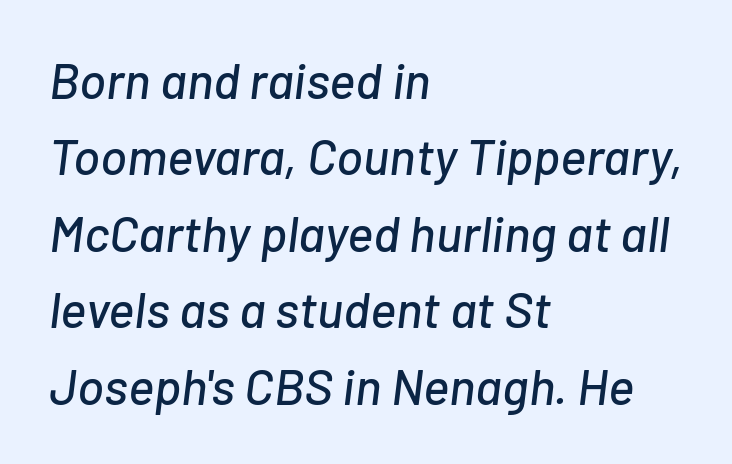
The image shows 50 px text type, italic (leaning right); set left-aligned, normal line spacing (1.53x), normal letter spacing, not underlined; low stroke contrast and a medium x-height.
